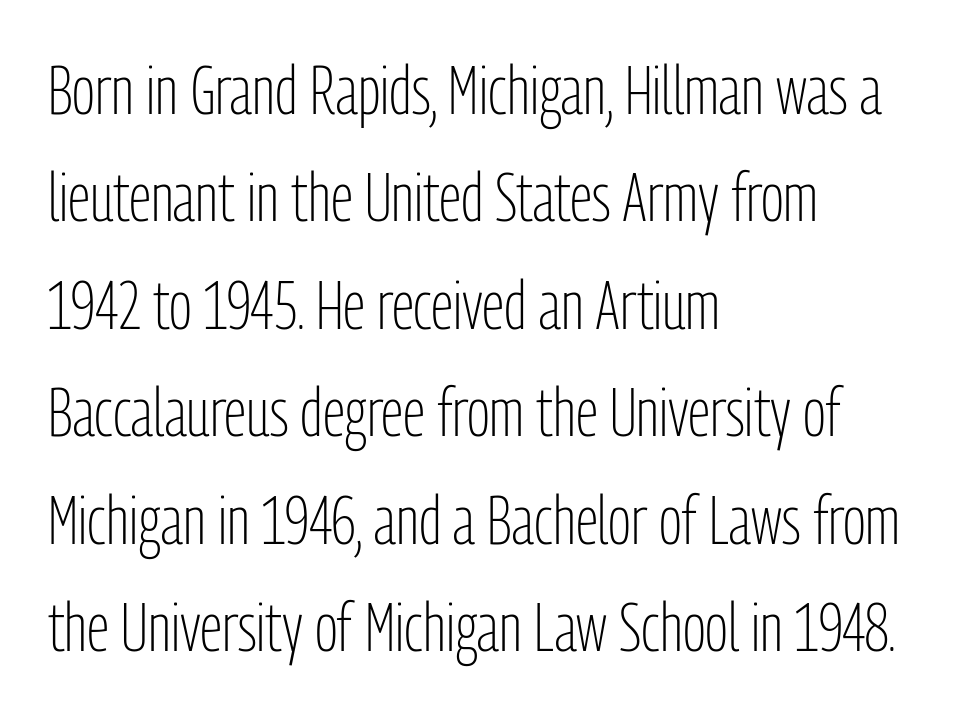
{"serif": "no", "italic": "no", "bold": "no", "weight": "light", "width": "condensed", "stroke_contrast": "low", "x_height": "medium", "monospaced": "no", "underline": "no", "align": "left", "line_spacing": "normal", "line_spacing_ratio": 1.58, "letter_spacing": "normal", "letter_spacing_em": 0.0, "glyph_px": 68}
